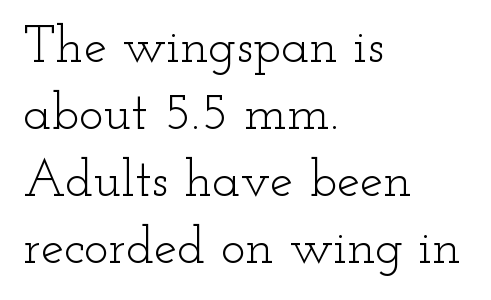
Q: Is the text bold? A: No.
Q: Is the text italic (slanted)? A: No, it is upright.
Q: Is the typeface a serif or a sans-serif typeface? A: Serif.
Q: Is the text underlined? A: No.
Q: How is the paragraph aligned? A: Left-aligned.
Q: Is the spacing between letters normal or unusually wide? A: Normal.
Q: Is the spacing between lines tight, normal or loose? A: Normal.
Q: Width (condensed, normal, or wide)? A: Wide.
Q: Stroke contrast? A: Low.
Q: x-height? A: Small.
Q: Monospaced? A: No.
